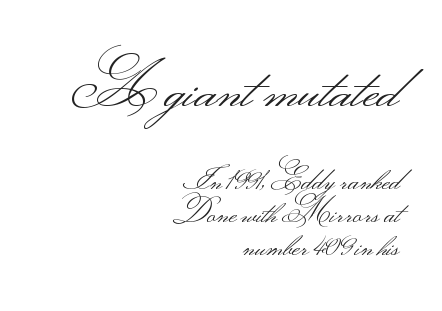
Q: Is the text bold? A: No.
Q: Is the text italic (slanted)? A: Yes.
Q: Is the typeface a serif or a sans-serif typeface? A: Sans-serif.
Q: Is the text underlined? A: No.
Q: How is the paragraph aligned? A: Right-aligned.
Q: Is the spacing between letters normal or unusually wide? A: Normal.
Q: Is the spacing between lines tight, normal or loose? A: Tight.
Q: Which block of text is set in a larger size, the first (top) or the second (bottom)? A: The first (top) one.
Q: Width (condensed, normal, or wide)? A: Wide.
Q: Stroke contrast? A: Medium.
Q: Monospaced? A: No.
